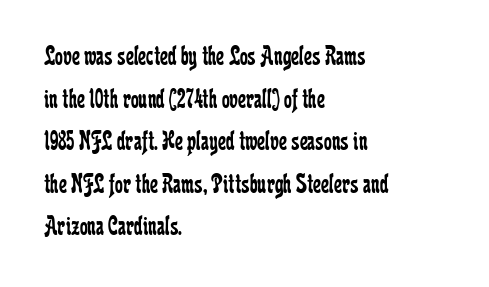
Q: Is the text bold? A: No.
Q: Is the text italic (slanted)? A: No, it is upright.
Q: Is the typeface a serif or a sans-serif typeface? A: Serif.
Q: Is the text underlined? A: No.
Q: How is the paragraph aligned? A: Left-aligned.
Q: Is the spacing between letters normal or unusually wide? A: Normal.
Q: Is the spacing between lines tight, normal or loose? A: Normal.
Q: Width (condensed, normal, or wide)? A: Condensed.
Q: Stroke contrast? A: Low.
Q: x-height? A: Medium.
Q: Monospaced? A: No.
